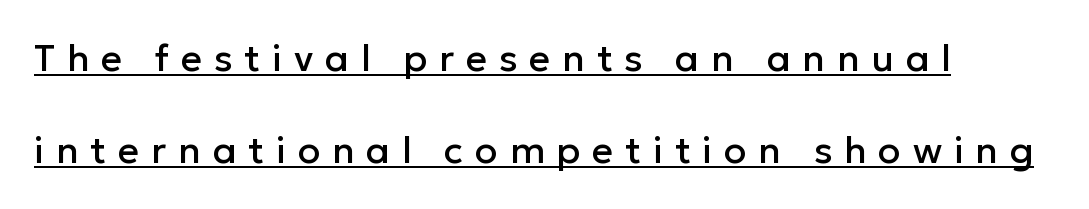
{"serif": "no", "italic": "no", "width": "normal", "stroke_contrast": "low", "x_height": "medium", "monospaced": "no", "underline": "yes", "align": "left", "line_spacing": "loose", "line_spacing_ratio": 2.5, "letter_spacing": "wide", "letter_spacing_em": 0.32, "glyph_px": 37}
